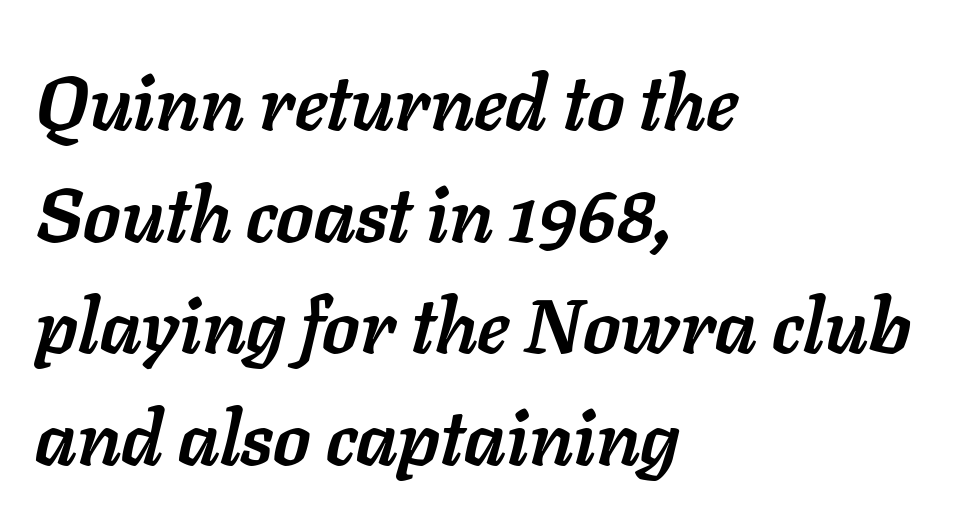
The image shows 76 px semibold type, italic (leaning right); set left-aligned, normal line spacing (1.47x), normal letter spacing, not underlined; low stroke contrast and a medium x-height.
